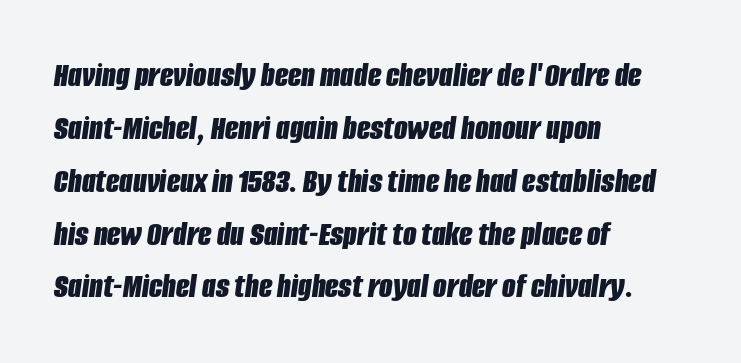
{"italic": "yes", "lean": "right", "slant_degrees": 8, "bold": "yes", "weight": "bold", "width": "condensed", "stroke_contrast": "low", "x_height": "large", "monospaced": "no", "underline": "no", "align": "left", "line_spacing": "normal", "line_spacing_ratio": 1.51, "letter_spacing": "normal", "letter_spacing_em": 0.0, "glyph_px": 35}
